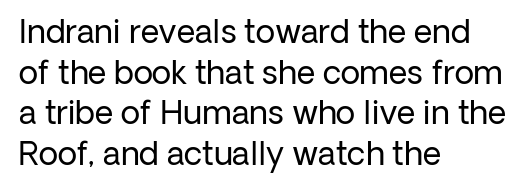
Do the letters lean? They stand straight. These lines are set flush left with a ragged right edge. The typeface has the unassuming heft of standard copy or less. The baseline area is clear. Tracking value appears to be zero — textbook default spacing.
